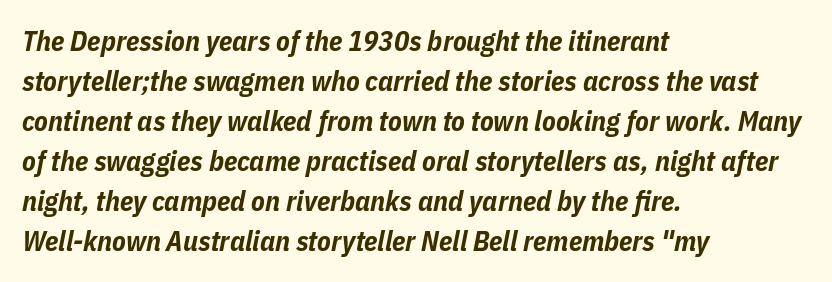
Q: Is the text bold? A: Yes.
Q: Is the text italic (slanted)? A: Yes, it leans right by about 11 degrees.
Q: Is the text underlined? A: No.
Q: How is the paragraph aligned? A: Left-aligned.
Q: Is the spacing between letters normal or unusually wide? A: Normal.
Q: Is the spacing between lines tight, normal or loose? A: Normal.
Q: Width (condensed, normal, or wide)? A: Condensed.
Q: Stroke contrast? A: Low.
Q: x-height? A: Medium.
Q: Monospaced? A: No.
